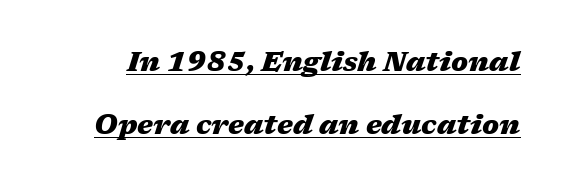
{"italic": "yes", "lean": "right", "slant_degrees": 17, "bold": "yes", "underline": "yes", "line_spacing": "loose", "line_spacing_ratio": 2.33, "letter_spacing": "normal", "letter_spacing_em": 0.0, "glyph_px": 27}
